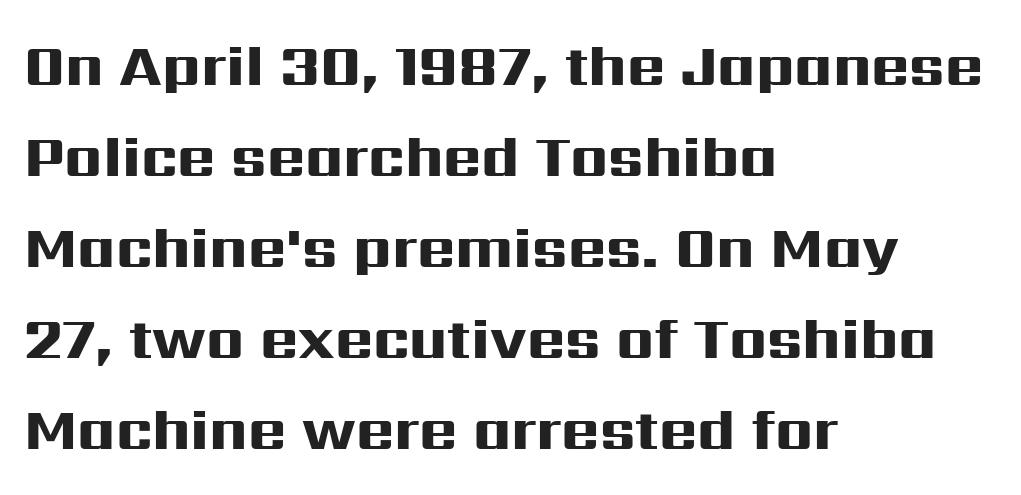
Q: Is the text bold? A: Yes.
Q: Is the text italic (slanted)? A: No, it is upright.
Q: Is the typeface a serif or a sans-serif typeface? A: Sans-serif.
Q: Is the text underlined? A: No.
Q: How is the paragraph aligned? A: Left-aligned.
Q: Is the spacing between letters normal or unusually wide? A: Normal.
Q: Is the spacing between lines tight, normal or loose? A: Normal.
Q: Width (condensed, normal, or wide)? A: Wide.
Q: Stroke contrast? A: High.
Q: x-height? A: Medium.
Q: Monospaced? A: No.
